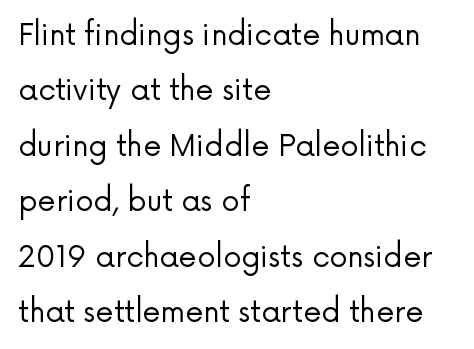
Q: Is the text bold? A: No.
Q: Is the text italic (slanted)? A: No, it is upright.
Q: Is the typeface a serif or a sans-serif typeface? A: Sans-serif.
Q: Is the text underlined? A: No.
Q: How is the paragraph aligned? A: Left-aligned.
Q: Is the spacing between letters normal or unusually wide? A: Normal.
Q: Is the spacing between lines tight, normal or loose? A: Loose.
Q: Width (condensed, normal, or wide)? A: Normal.
Q: Stroke contrast? A: Low.
Q: x-height? A: Medium.
Q: Monospaced? A: No.
